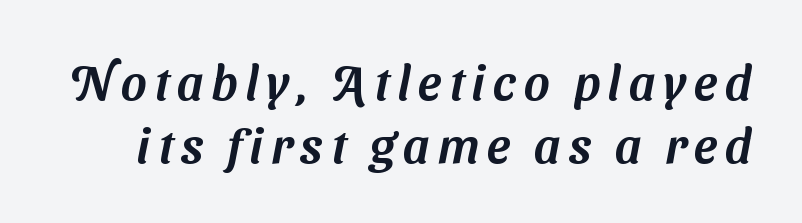
Q: Is the typeface a serif or a sans-serif typeface? A: Sans-serif.
Q: Is the text underlined? A: No.
Q: Is the spacing between lines tight, normal or loose? A: Normal.
Q: Width (condensed, normal, or wide)? A: Normal.
Q: Stroke contrast? A: Medium.
Q: x-height? A: Medium.
Q: Monospaced? A: No.
